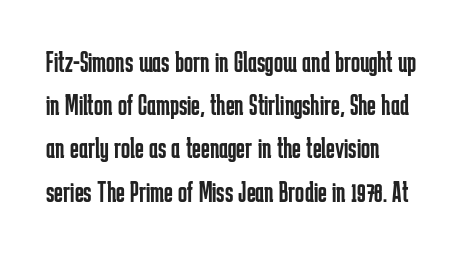
{"serif": "no", "italic": "no", "bold": "no", "weight": "regular", "width": "condensed", "stroke_contrast": "low", "x_height": "medium", "monospaced": "no", "underline": "no", "align": "left", "line_spacing": "normal", "line_spacing_ratio": 1.44, "letter_spacing": "normal", "letter_spacing_em": 0.0, "glyph_px": 30}
